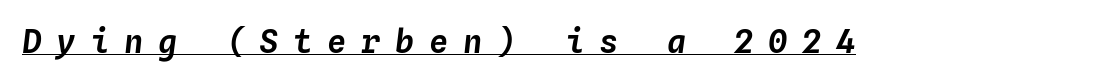
{"italic": "yes", "lean": "right", "slant_degrees": 4, "width": "normal", "stroke_contrast": "low", "x_height": "medium", "monospaced": "yes", "underline": "yes", "letter_spacing": "wide", "letter_spacing_em": 0.46, "glyph_px": 32}
